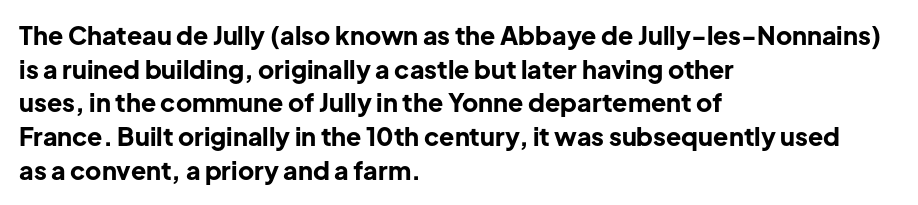
The image shows 25 px bold type, upright; set left-aligned, normal line spacing (1.35x), normal letter spacing, not underlined.
